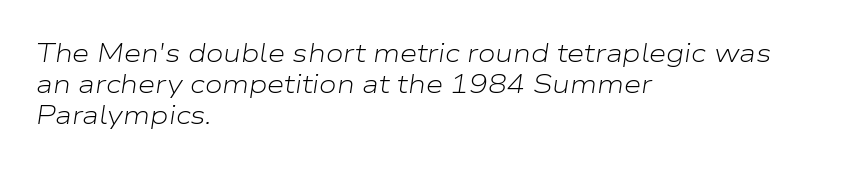
{"italic": "yes", "lean": "right", "slant_degrees": 9, "bold": "no", "underline": "no", "align": "left", "line_spacing": "normal", "line_spacing_ratio": 1.25, "letter_spacing": "normal", "letter_spacing_em": 0.0, "glyph_px": 25}
